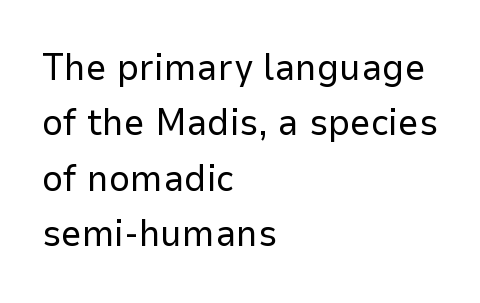
The image shows 37 px regular-weight sans-serif type, upright; set left-aligned, normal line spacing (1.5x), normal letter spacing, not underlined; low stroke contrast and a medium x-height.
